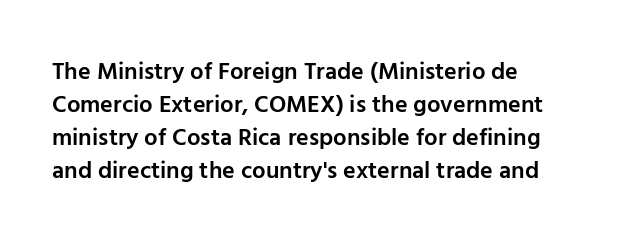
The image shows 24 px text type, upright; set left-aligned, normal line spacing (1.38x), normal letter spacing, not underlined.
